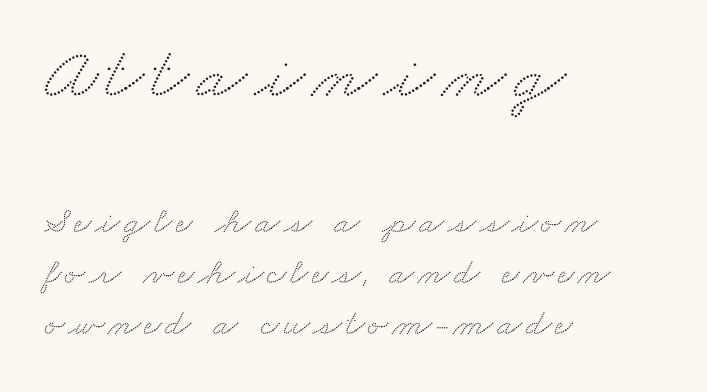
The image shows 74 px wide serif type; set left-aligned, normal line spacing (1.38x), not underlined; the first (top) block is 2.0x larger; medium stroke contrast and a small x-height.
